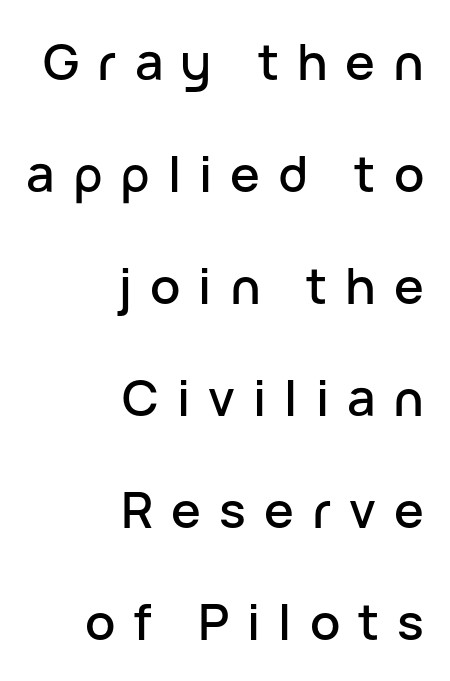
The image shows 50 px sans-serif type, upright; set right-aligned, loose line spacing (2.24x), unusually wide letter spacing (+0.36 em), not underlined; low stroke contrast and a medium x-height.
